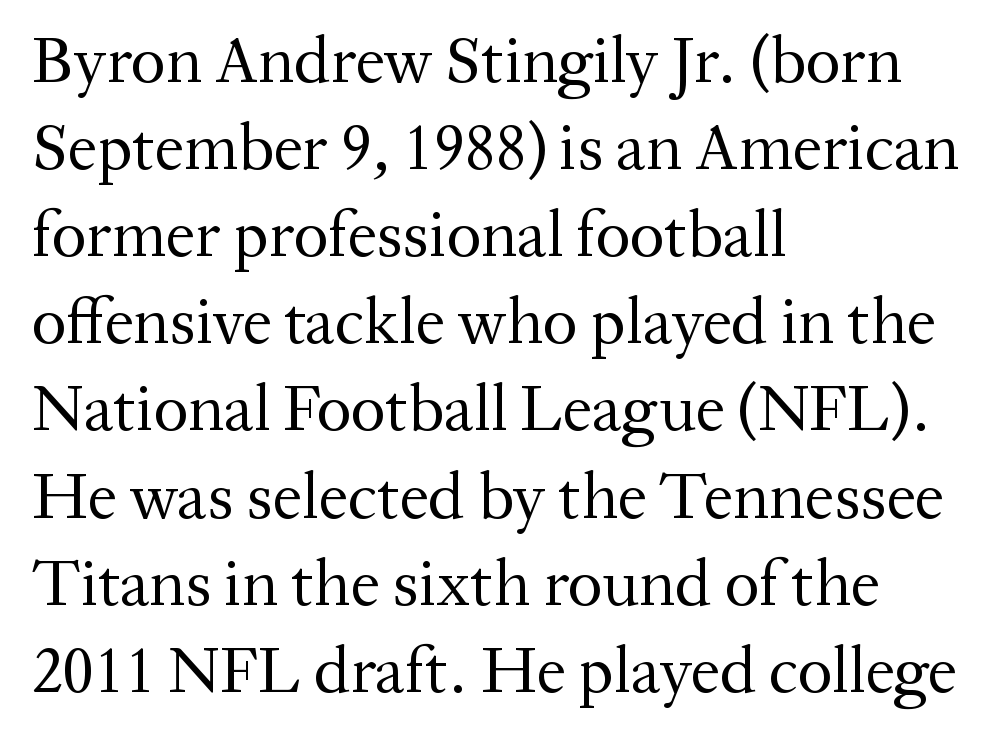
The image shows 66 px regular-weight serif type, upright; set left-aligned, normal line spacing (1.32x), normal letter spacing, not underlined; medium stroke contrast and a medium x-height.
